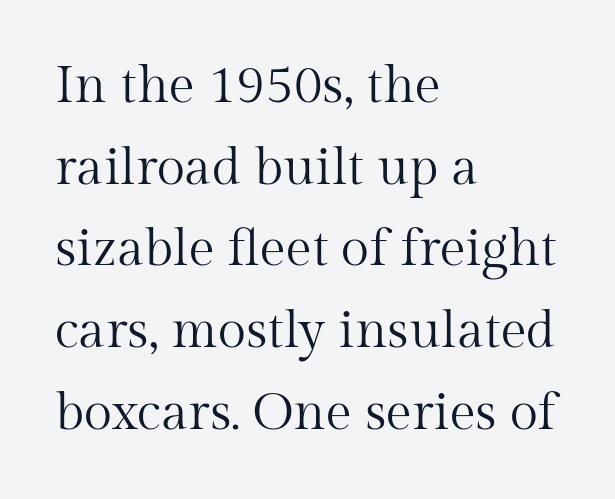
The image shows 52 px regular-weight serif type, upright; set left-aligned, normal line spacing (1.57x), normal letter spacing, not underlined; medium stroke contrast and a medium x-height.
